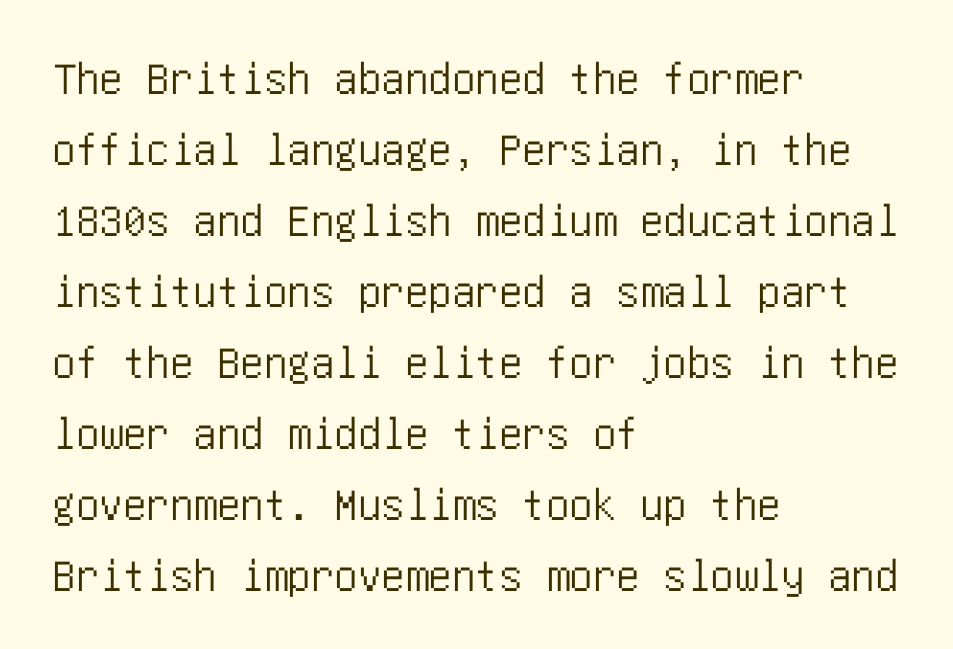
{"serif": "no", "italic": "no", "width": "condensed", "stroke_contrast": "low", "x_height": "large", "underline": "no", "align": "left", "line_spacing": "normal", "line_spacing_ratio": 1.51, "letter_spacing": "normal", "letter_spacing_em": 0.0, "glyph_px": 47}
